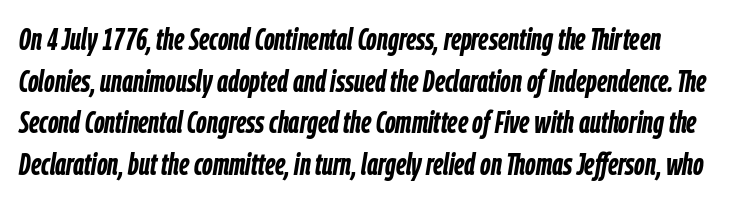
The image shows 31 px semibold, condensed type, italic (leaning right); set left-aligned, normal line spacing (1.34x), normal letter spacing, not underlined; low stroke contrast and a medium x-height.
